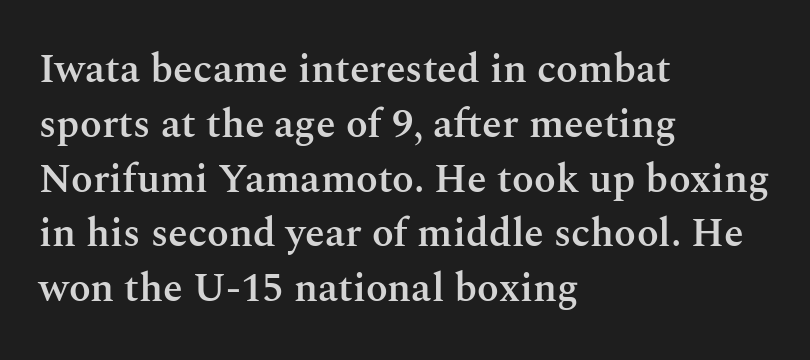
{"serif": "yes", "italic": "no", "bold": "semi", "weight": "semibold", "width": "normal", "stroke_contrast": "medium", "x_height": "medium", "monospaced": "no", "underline": "no", "align": "left", "line_spacing": "normal", "line_spacing_ratio": 1.37, "letter_spacing": "normal", "letter_spacing_em": 0.0, "glyph_px": 40}
